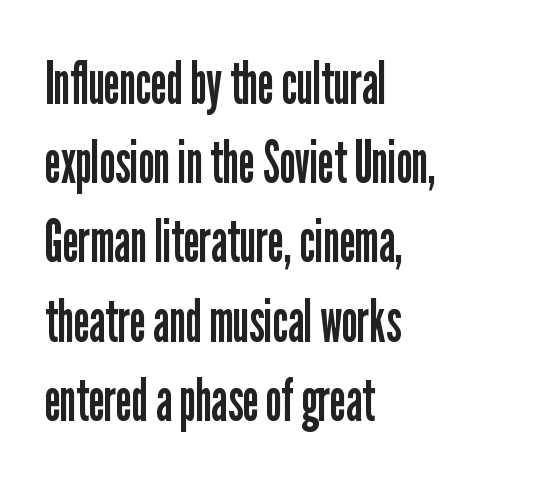
{"serif": "no", "italic": "no", "bold": "no", "weight": "regular", "width": "condensed", "stroke_contrast": "low", "x_height": "medium", "monospaced": "no", "underline": "no", "align": "left", "line_spacing": "normal", "line_spacing_ratio": 1.32, "letter_spacing": "normal", "letter_spacing_em": 0.0, "glyph_px": 60}
